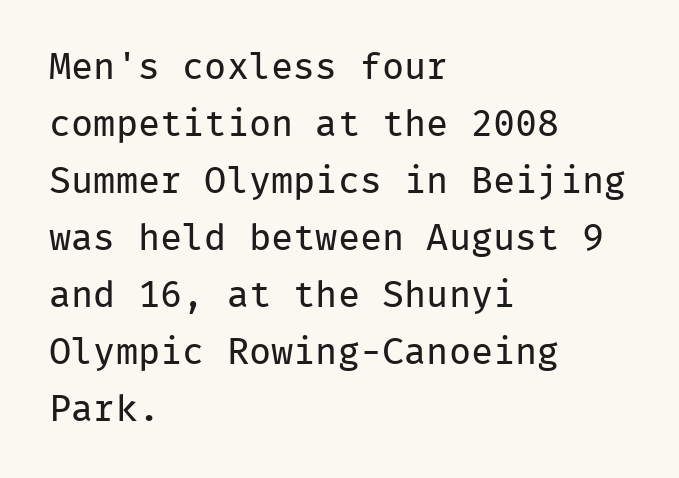
Q: Is the text bold? A: No.
Q: Is the text italic (slanted)? A: No, it is upright.
Q: Is the typeface a serif or a sans-serif typeface? A: Sans-serif.
Q: Is the text underlined? A: No.
Q: How is the paragraph aligned? A: Left-aligned.
Q: Is the spacing between letters normal or unusually wide? A: Normal.
Q: Is the spacing between lines tight, normal or loose? A: Normal.
Q: Width (condensed, normal, or wide)? A: Normal.
Q: Stroke contrast? A: Low.
Q: x-height? A: Medium.
Q: Monospaced? A: Yes.
